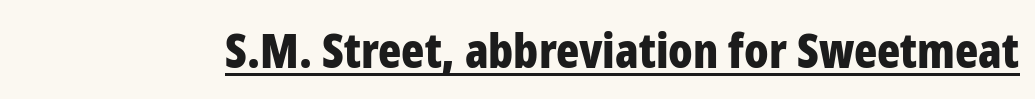
Think of a printed novel: that variable character pitch is what you see here. The glyphs have the mass of a bold cut. These lines were composed using upright roman letters. The face used here appears with an underline applied. In terms of letterspacing, this is plain default setting.
